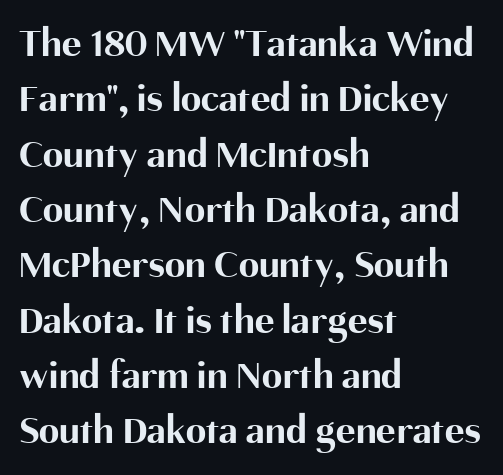
The block of text has a typical density, with ordinary space between rows. The baseline area is clear. Glyph-to-glyph distance matches everyday printed text. Think of a printed novel: that variable character pitch is what you see here. Horizontal alignment here is leftward, the default for most running prose. This is the regular roman posture of the typeface.
